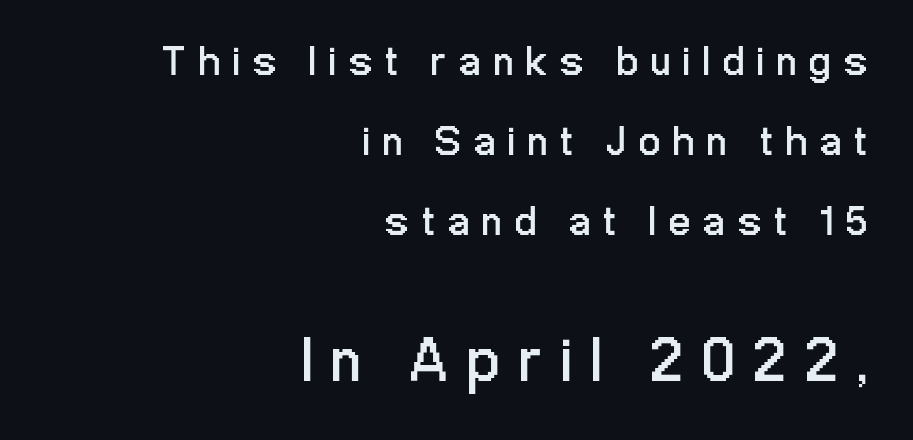
The image shows 63 px regular-weight, condensed sans-serif type, upright; set right-aligned, loose line spacing (1.91x), unusually wide letter spacing (+0.32 em), not underlined; the second (bottom) block is 1.5x larger; low stroke contrast and a medium x-height.
